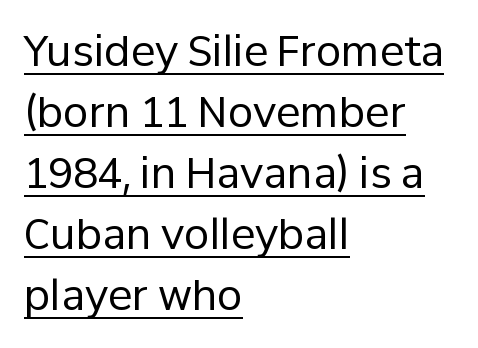
The image shows 41 px regular-weight sans-serif type, upright; set left-aligned, normal line spacing (1.49x), normal letter spacing, underlined; low stroke contrast and a medium x-height.
